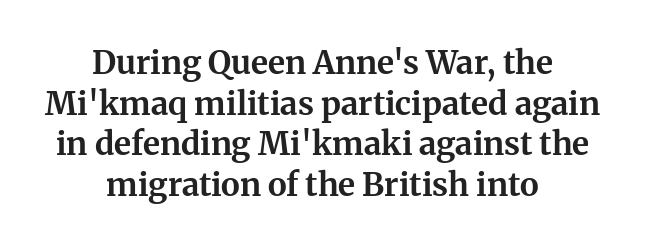
{"serif": "yes", "italic": "no", "bold": "yes", "weight": "bold", "width": "normal", "stroke_contrast": "medium", "x_height": "medium", "monospaced": "no", "underline": "no", "align": "center", "line_spacing": "normal", "line_spacing_ratio": 1.27, "letter_spacing": "normal", "letter_spacing_em": 0.0, "glyph_px": 32}
